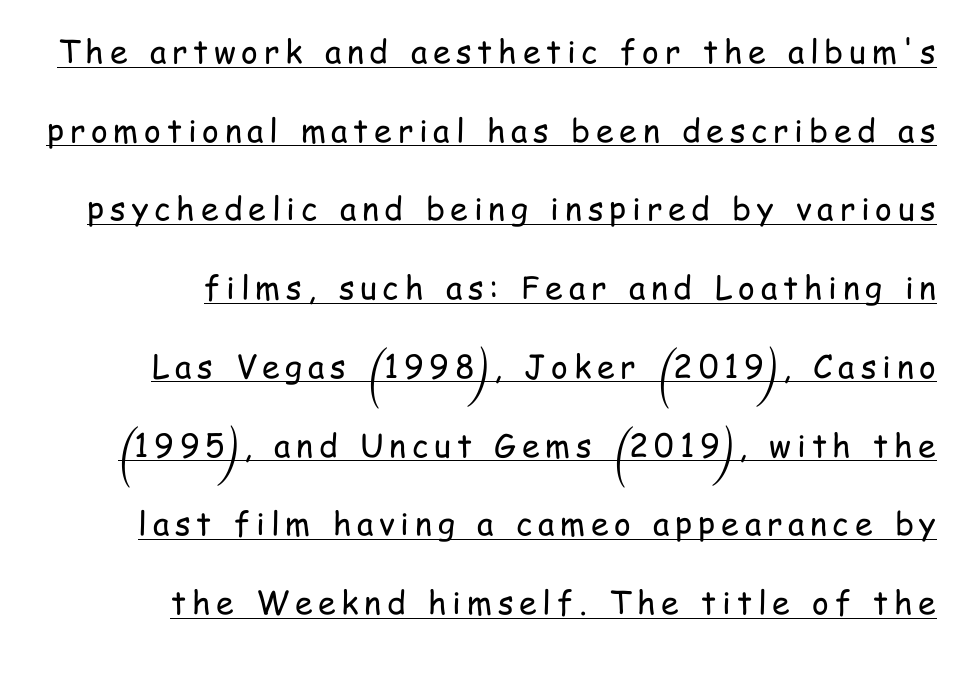
Do the letters lean? They stand straight. Classification — sans serif. The passage shown is typed in a proportional face where columns would drift. Students, observe: this is what heavily led, spacious text looks like. This reads as an unemphasized weight, regular at the heaviest.
